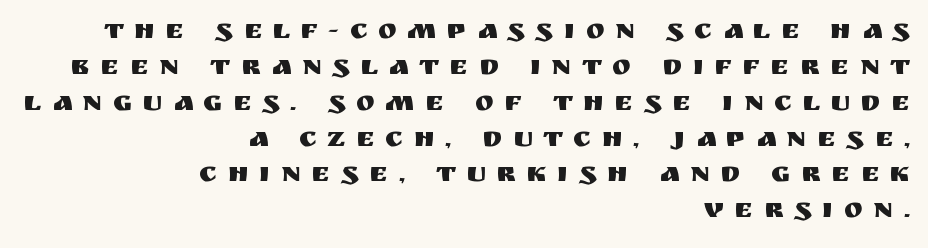
Q: Is the text italic (slanted)? A: No, it is upright.
Q: Is the typeface a serif or a sans-serif typeface? A: Sans-serif.
Q: Is the text underlined? A: No.
Q: How is the paragraph aligned? A: Right-aligned.
Q: Is the spacing between letters normal or unusually wide? A: Unusually wide.
Q: Is the spacing between lines tight, normal or loose? A: Normal.
Q: Width (condensed, normal, or wide)? A: Normal.
Q: Stroke contrast? A: Medium.
Q: x-height? A: Large.
Q: Monospaced? A: No.
